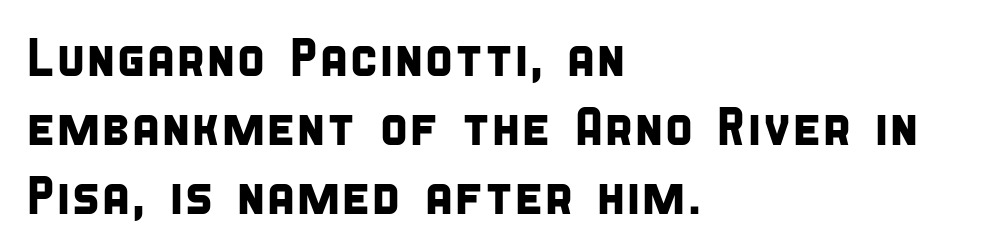
The image shows 53 px condensed sans-serif type; set left-aligned, normal line spacing (1.3x), normal letter spacing, not underlined; low stroke contrast and a large x-height.
